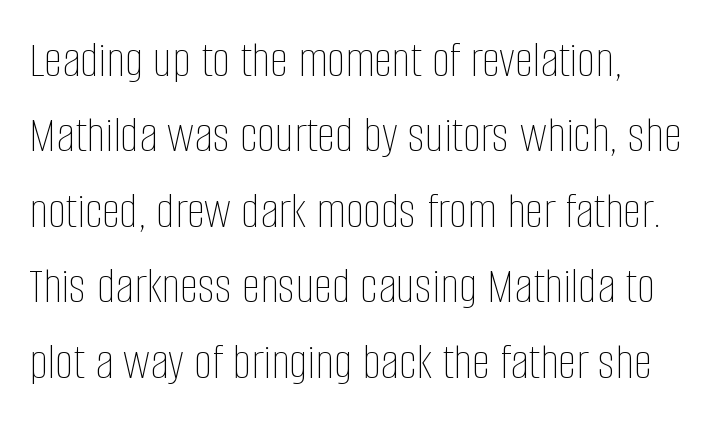
Q: Is the text bold? A: No.
Q: Is the text italic (slanted)? A: No, it is upright.
Q: Is the text underlined? A: No.
Q: How is the paragraph aligned? A: Left-aligned.
Q: Is the spacing between letters normal or unusually wide? A: Normal.
Q: Is the spacing between lines tight, normal or loose? A: Normal.
Q: Width (condensed, normal, or wide)? A: Condensed.
Q: Stroke contrast? A: Low.
Q: x-height? A: Large.
Q: Monospaced? A: No.
